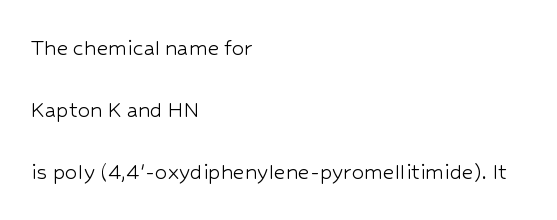
Q: Is the text bold? A: No.
Q: Is the text italic (slanted)? A: No, it is upright.
Q: Is the text underlined? A: No.
Q: How is the paragraph aligned? A: Left-aligned.
Q: Is the spacing between letters normal or unusually wide? A: Normal.
Q: Is the spacing between lines tight, normal or loose? A: Loose.
